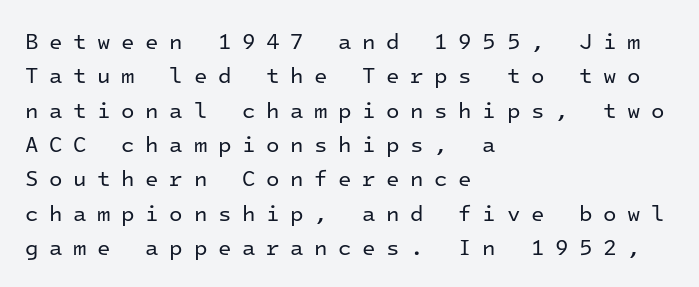
The image shows 22 px text type, upright; set left-aligned, normal line spacing (1.56x), unusually wide letter spacing (+0.48 em), not underlined.
